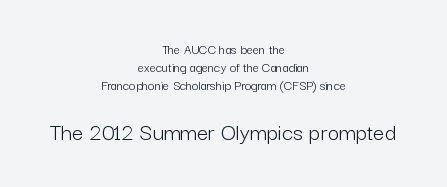
The image shows 25 px text type, upright; set centered, normal line spacing (1.28x), normal letter spacing, not underlined; the second (bottom) block is 1.79x larger.
